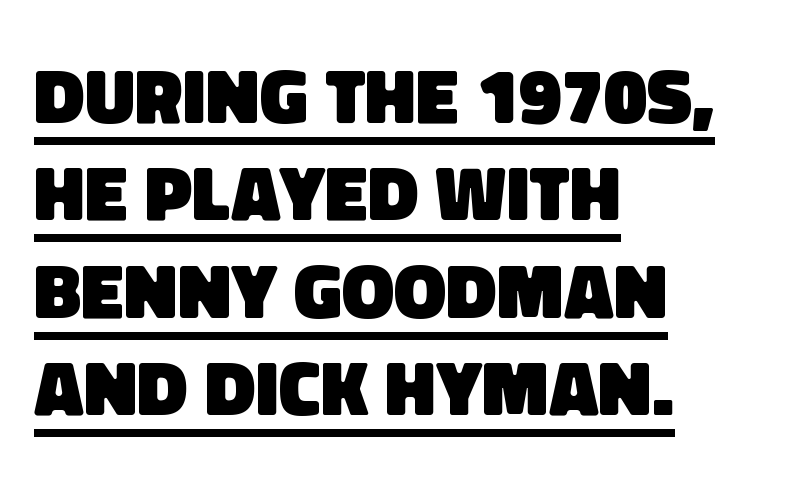
The image shows 78 px heavy sans-serif type; set left-aligned, normal line spacing (1.25x), normal letter spacing, underlined; low stroke contrast and a large x-height.
